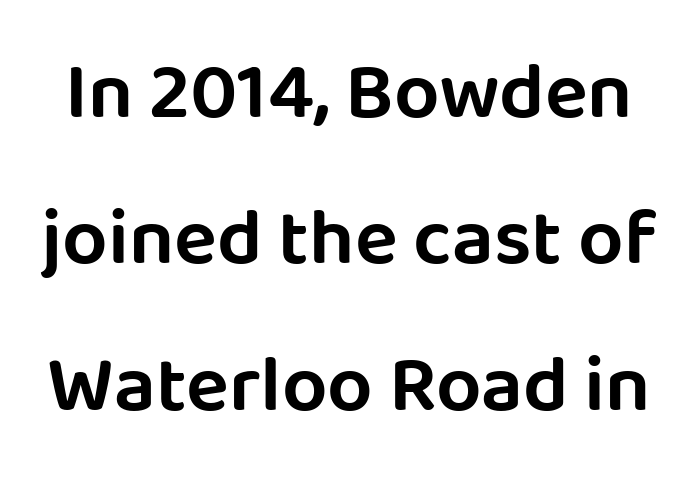
The image shows 80 px sans-serif type, upright; set line spacing 1.83x, normal letter spacing, not underlined; low stroke contrast and a large x-height.
